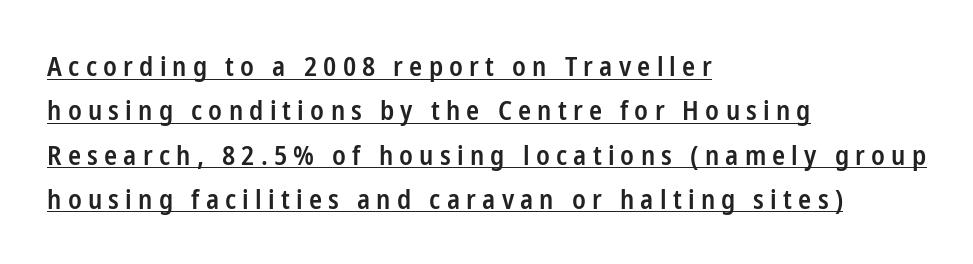
The image shows 27 px text type, upright; set left-aligned, normal line spacing (1.64x), unusually wide letter spacing (+0.23 em), underlined.
